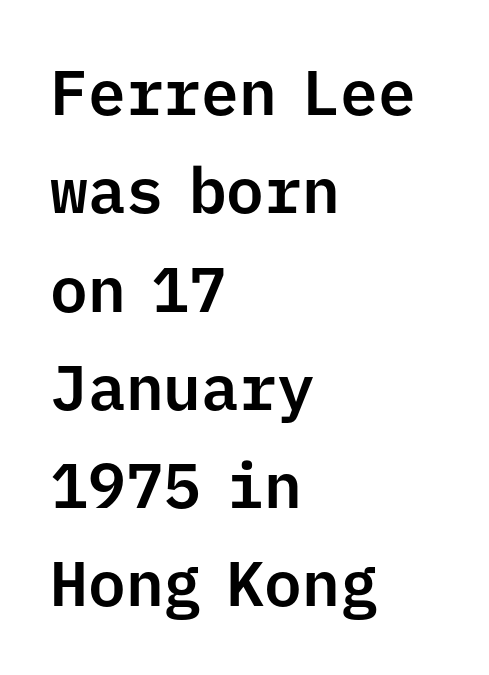
Notice how descenders clear the ascenders below comfortably — that's standard leading. Every stem runs plumb, perpendicular to the baseline. Short and long lines alike share a common starting point at left. The baseline area is clear.
